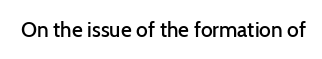
Q: Is the text bold? A: Semi-bold.
Q: Is the text italic (slanted)? A: No, it is upright.
Q: Is the text underlined? A: No.
Q: Is the spacing between letters normal or unusually wide? A: Normal.
